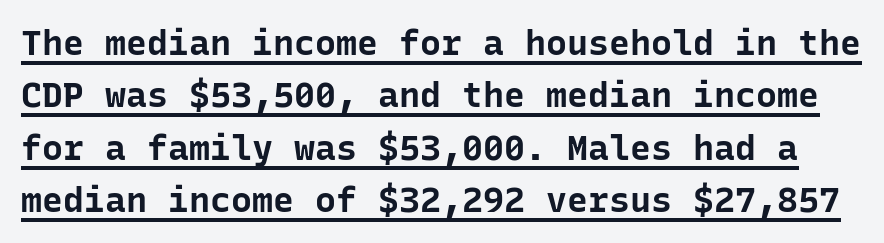
Q: Is the text bold? A: Yes.
Q: Is the text italic (slanted)? A: No, it is upright.
Q: Is the typeface a serif or a sans-serif typeface? A: Sans-serif.
Q: Is the text underlined? A: Yes.
Q: Is the spacing between letters normal or unusually wide? A: Normal.
Q: Is the spacing between lines tight, normal or loose? A: Normal.
Q: Width (condensed, normal, or wide)? A: Normal.
Q: Stroke contrast? A: Low.
Q: x-height? A: Medium.
Q: Monospaced? A: Yes.
